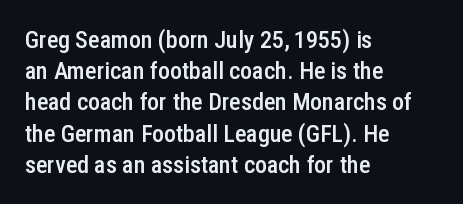
Q: Is the text bold? A: Semi-bold.
Q: Is the text italic (slanted)? A: No, it is upright.
Q: Is the text underlined? A: No.
Q: How is the paragraph aligned? A: Left-aligned.
Q: Is the spacing between letters normal or unusually wide? A: Normal.
Q: Is the spacing between lines tight, normal or loose? A: Normal.
